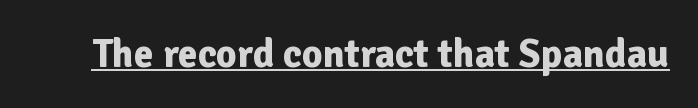
Q: Is the text bold? A: Yes.
Q: Is the text italic (slanted)? A: No, it is upright.
Q: Is the typeface a serif or a sans-serif typeface? A: Sans-serif.
Q: Is the text underlined? A: Yes.
Q: Is the spacing between letters normal or unusually wide? A: Normal.
Q: Width (condensed, normal, or wide)? A: Normal.
Q: Stroke contrast? A: Low.
Q: x-height? A: Medium.
Q: Monospaced? A: No.
